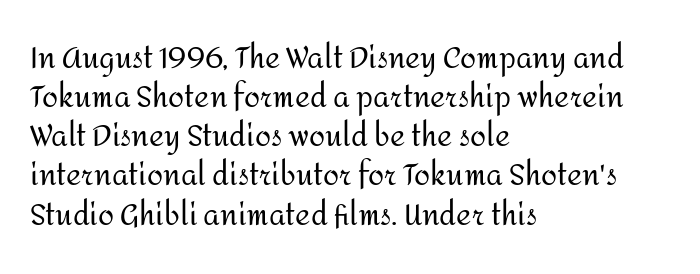
Note: no serifs on the glyphs. Every character sits straight up, as roman type does. This reads as an unemphasized weight, regular at the heaviest. Beneath every word, the page is bare.
